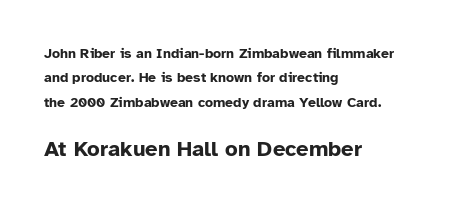
Q: Is the text bold? A: Yes.
Q: Is the text italic (slanted)? A: No, it is upright.
Q: Is the text underlined? A: No.
Q: How is the paragraph aligned? A: Left-aligned.
Q: Is the spacing between letters normal or unusually wide? A: Normal.
Q: Which block of text is set in a larger size, the first (top) or the second (bottom)? A: The second (bottom) one.
